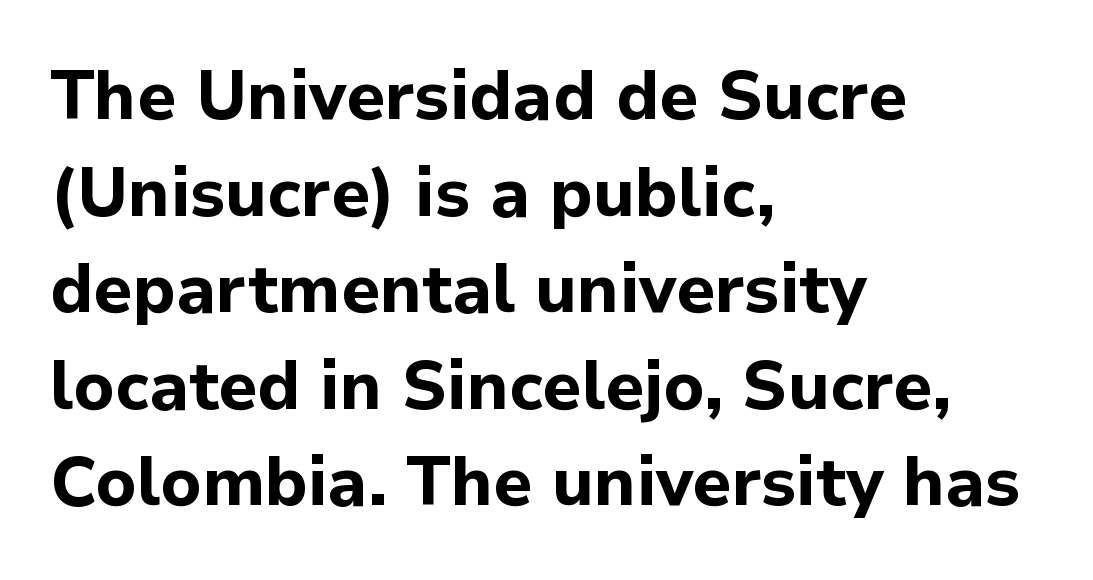
{"serif": "no", "italic": "no", "bold": "yes", "weight": "bold", "width": "normal", "stroke_contrast": "low", "x_height": "medium", "monospaced": "no", "underline": "no", "align": "left", "line_spacing": "normal", "line_spacing_ratio": 1.42, "letter_spacing": "normal", "letter_spacing_em": 0.0, "glyph_px": 68}
